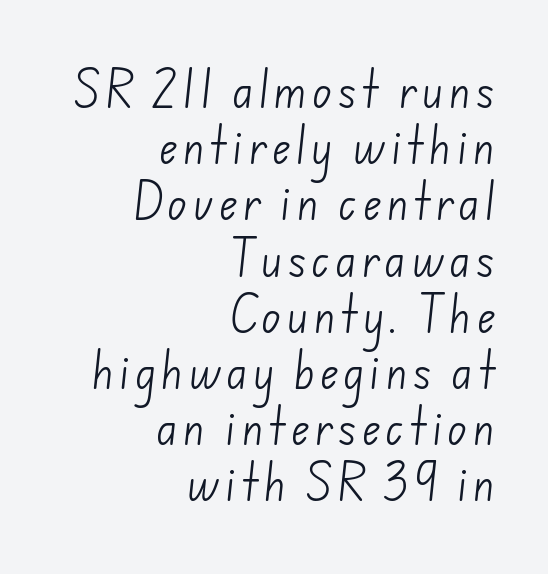
Q: Is the text bold? A: No.
Q: Is the typeface a serif or a sans-serif typeface? A: Sans-serif.
Q: Is the text underlined? A: No.
Q: How is the paragraph aligned? A: Right-aligned.
Q: Is the spacing between lines tight, normal or loose? A: Normal.
Q: Width (condensed, normal, or wide)? A: Normal.
Q: Stroke contrast? A: Low.
Q: x-height? A: Small.
Q: Monospaced? A: No.
